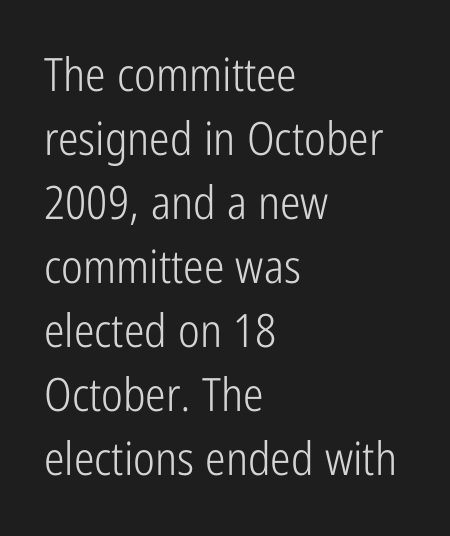
{"serif": "no", "italic": "no", "bold": "no", "weight": "light", "width": "condensed", "stroke_contrast": "low", "x_height": "medium", "monospaced": "no", "underline": "no", "align": "left", "line_spacing": "normal", "line_spacing_ratio": 1.39, "letter_spacing": "normal", "letter_spacing_em": 0.0, "glyph_px": 46}
